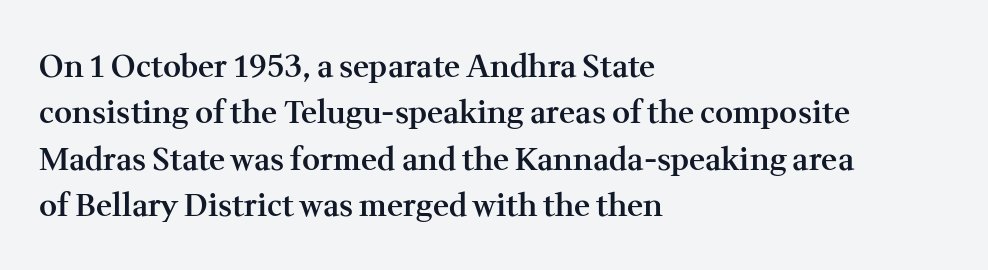
The image shows 31 px semibold serif type, upright; set left-aligned, normal line spacing (1.5x), normal letter spacing, not underlined; medium stroke contrast and a medium x-height.
